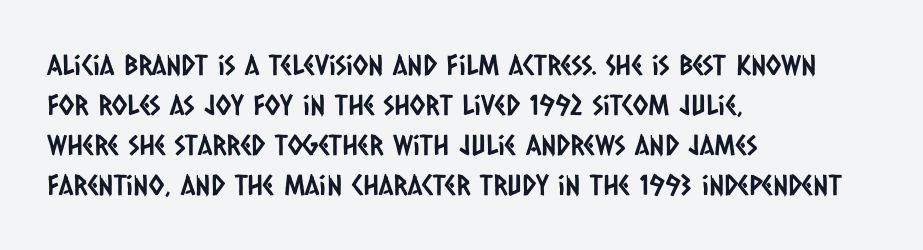
Q: Is the typeface a serif or a sans-serif typeface? A: Sans-serif.
Q: Is the text underlined? A: No.
Q: How is the paragraph aligned? A: Left-aligned.
Q: Is the spacing between letters normal or unusually wide? A: Normal.
Q: Is the spacing between lines tight, normal or loose? A: Normal.
Q: Width (condensed, normal, or wide)? A: Condensed.
Q: Stroke contrast? A: Low.
Q: x-height? A: Large.
Q: Monospaced? A: No.
